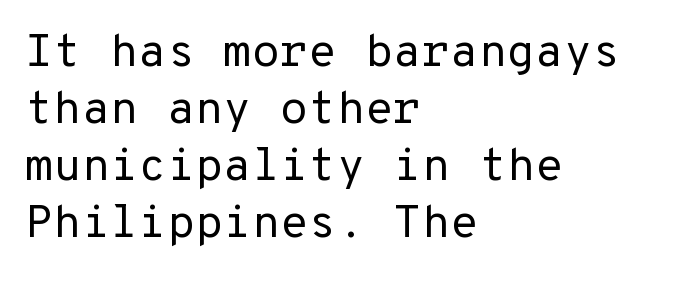
Decoration check: the copy has no underline. Weight: in the light-to-regular range. To sum up the face: it is a sans, with no serifs. Looks like terminal output: every glyph gets an equal slot. Look at the tracking — it's just the regular setting, nothing added. One-word summary of the alignment: left.
